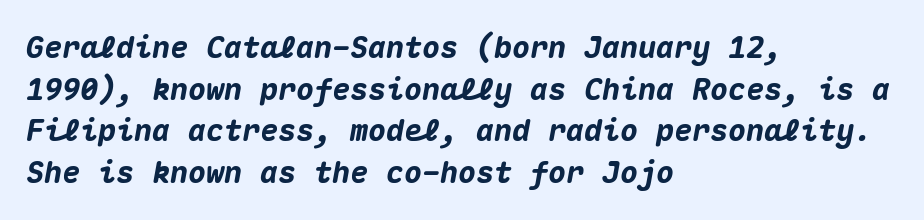
Only glyphs here, with clear space below each row. Rendered with sloped, italic letterforms. Summary of weight: heavy, a full bold. Compared with typical body copy, the letter spacing here is the same. Compared with a centered layout, this one pins lines to the left instead.
